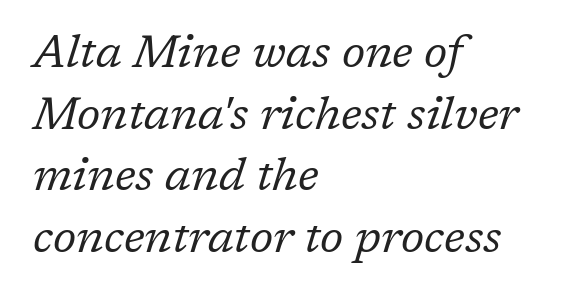
{"serif": "yes", "italic": "yes", "lean": "right", "slant_degrees": 17, "bold": "no", "weight": "regular", "width": "normal", "stroke_contrast": "low", "x_height": "medium", "monospaced": "no", "underline": "no", "align": "left", "line_spacing": "normal", "line_spacing_ratio": 1.34, "letter_spacing": "normal", "letter_spacing_em": 0.0, "glyph_px": 46}
